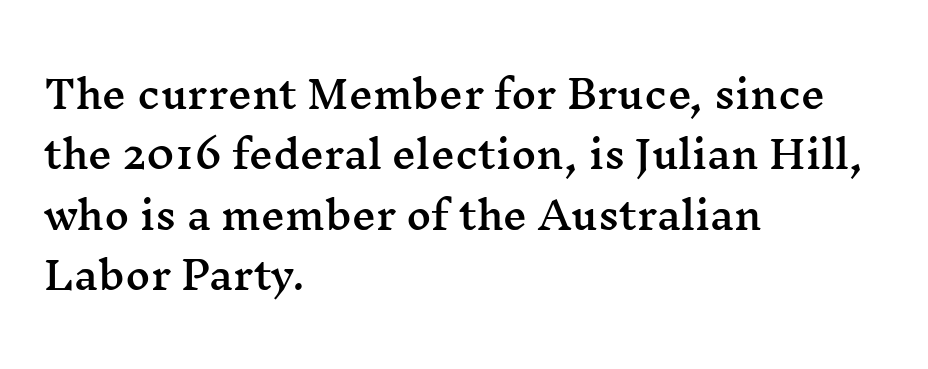
Q: Is the text italic (slanted)? A: No, it is upright.
Q: Is the typeface a serif or a sans-serif typeface? A: Serif.
Q: Is the text underlined? A: No.
Q: How is the paragraph aligned? A: Left-aligned.
Q: Is the spacing between letters normal or unusually wide? A: Normal.
Q: Is the spacing between lines tight, normal or loose? A: Normal.
Q: Width (condensed, normal, or wide)? A: Wide.
Q: Stroke contrast? A: Medium.
Q: x-height? A: Medium.
Q: Monospaced? A: No.
